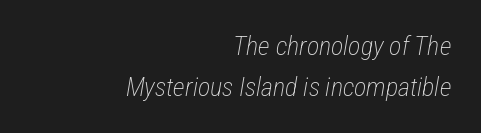
Is the letter spacing exaggerated? No — it looks like the ordinary default. The vertical gap from one line to the next is medium. The space directly below the letters is spotless. The strokes are not fattened; the text isn't bold. Emphasis-style slanted type is in use. The lines in this sample share a right terminus and differ only in where they begin.
